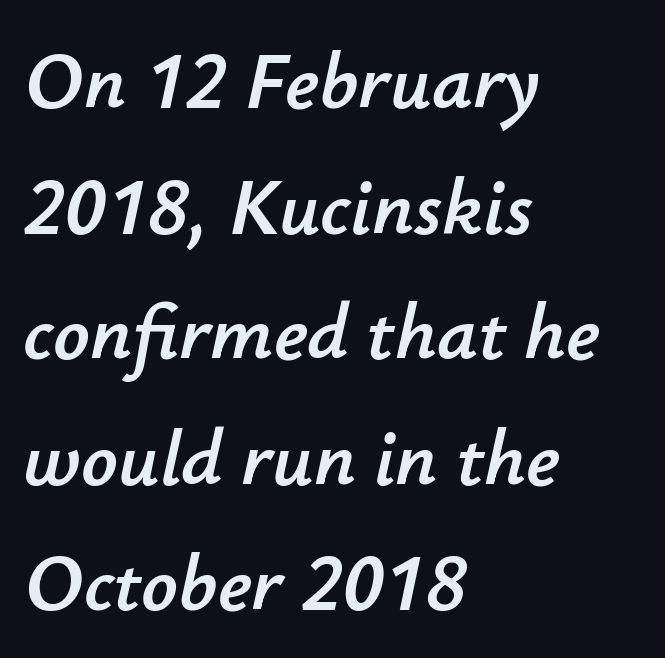
These lines are rendered in a variable-pitch font. Vertically, the passage feels balanced, rows spaced as you'd expect. Honestly, there is no underline to notice here at all. Is the type slanted? Yes — the strokes lean at a clear angle. Compared with typical body copy, the letter spacing here is the same. Layout note: lines flush left.
